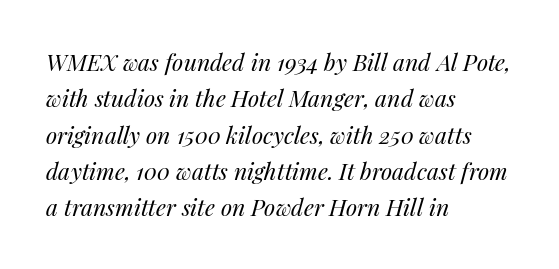
No heavy texture on the line: the type isn't bold. The paragraph shown leans on its left margin. Glance below the letters and you will spot only blank space. The rows are spaced the way most documents space them. You could call the tracking neutral — neither tight nor loose. The letters are slanted; this is an italic face.
